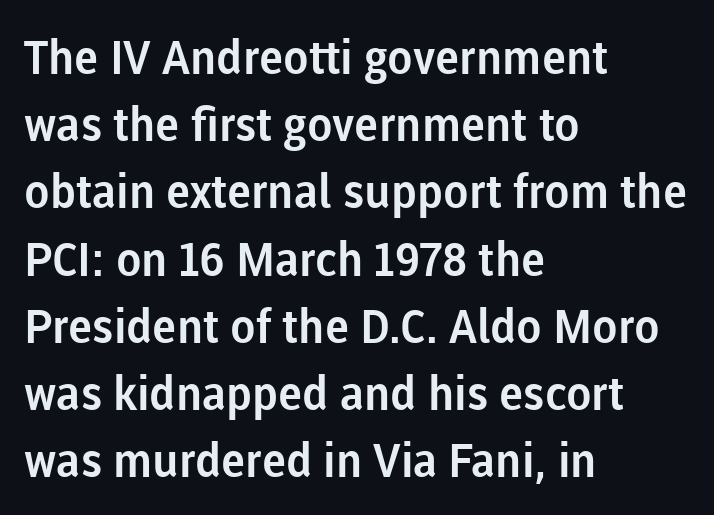
Q: Is the text italic (slanted)? A: No, it is upright.
Q: Is the typeface a serif or a sans-serif typeface? A: Sans-serif.
Q: Is the text underlined? A: No.
Q: How is the paragraph aligned? A: Left-aligned.
Q: Is the spacing between letters normal or unusually wide? A: Normal.
Q: Is the spacing between lines tight, normal or loose? A: Normal.
Q: Width (condensed, normal, or wide)? A: Normal.
Q: Stroke contrast? A: Low.
Q: x-height? A: Medium.
Q: Monospaced? A: No.
